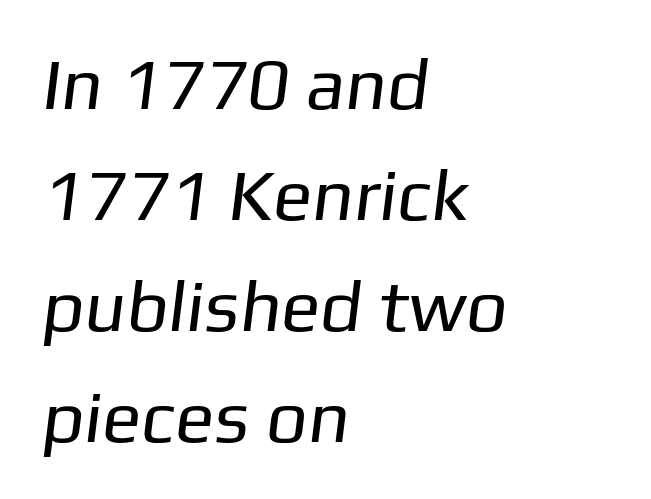
The image shows 73 px regular-weight sans-serif type; set left-aligned, normal line spacing (1.52x), normal letter spacing, not underlined; low stroke contrast and a medium x-height.
